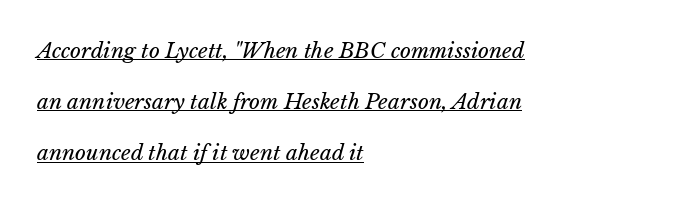
{"italic": "yes", "lean": "right", "slant_degrees": 15, "bold": "no", "underline": "yes", "align": "left", "line_spacing": "loose", "line_spacing_ratio": 2.44, "letter_spacing": "normal", "letter_spacing_em": 0.0, "glyph_px": 21}
